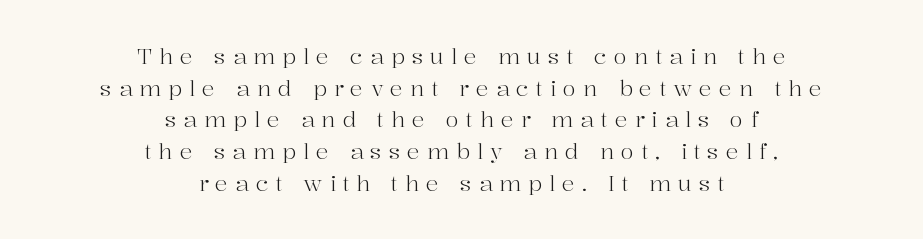
What stands out about the letter spacing? Its width — letters are far apart. Beneath every word, the page is bare. The passage shown is not bold in any degree. Interline gaps are of average width in this sample. Compared with a flush-left layout, this one balances lines on the center instead.
